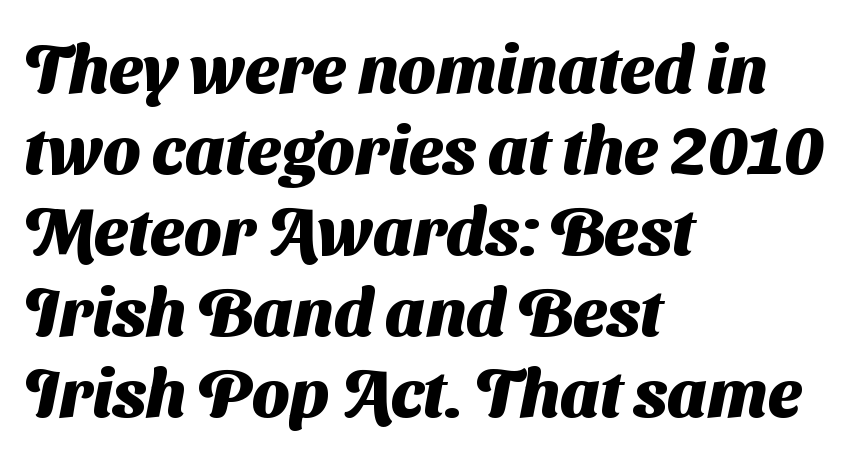
The image shows 67 px heavy sans-serif type; set left-aligned, line spacing 1.21x, normal letter spacing, not underlined; medium stroke contrast and a medium x-height.
